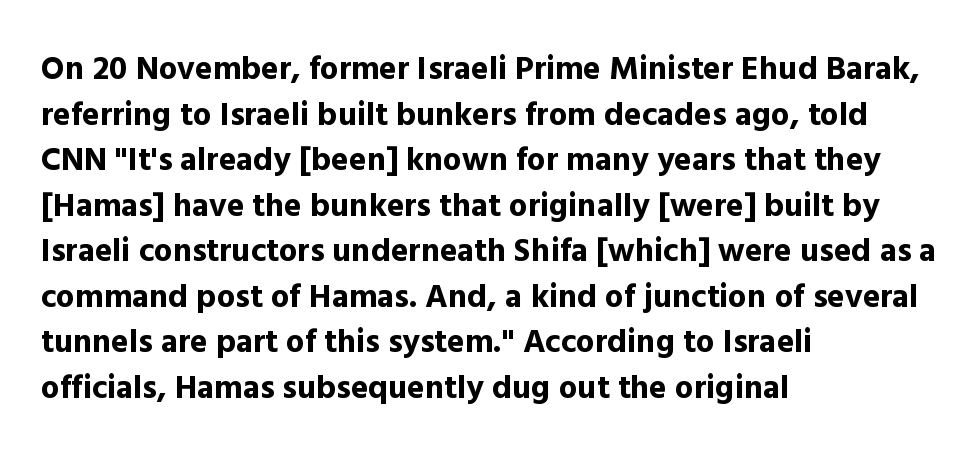
The image shows 33 px bold sans-serif type, upright; set left-aligned, normal line spacing (1.38x), normal letter spacing, not underlined; a medium x-height.
